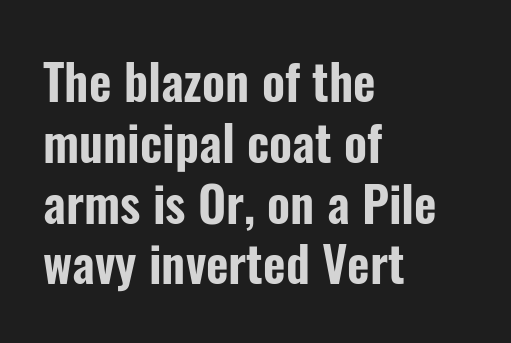
{"serif": "no", "italic": "no", "width": "condensed", "stroke_contrast": "low", "x_height": "medium", "monospaced": "no", "underline": "no", "align": "left", "line_spacing_ratio": 1.24, "letter_spacing": "normal", "letter_spacing_em": 0.0, "glyph_px": 49}
